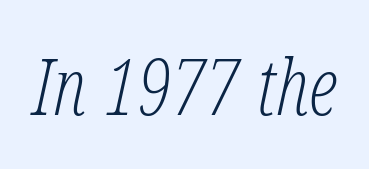
In terms of letterform style, serifs are clearly present. Is this a heavy cut? Hardly; it is regular or lighter. The text carries the slant typical of an italic or oblique font. The face used here is proportionally spaced, like ordinary book or web type. What stands out about the letter spacing? Nothing — it is the standard amount. The zone under the glyphs is completely vacant.
